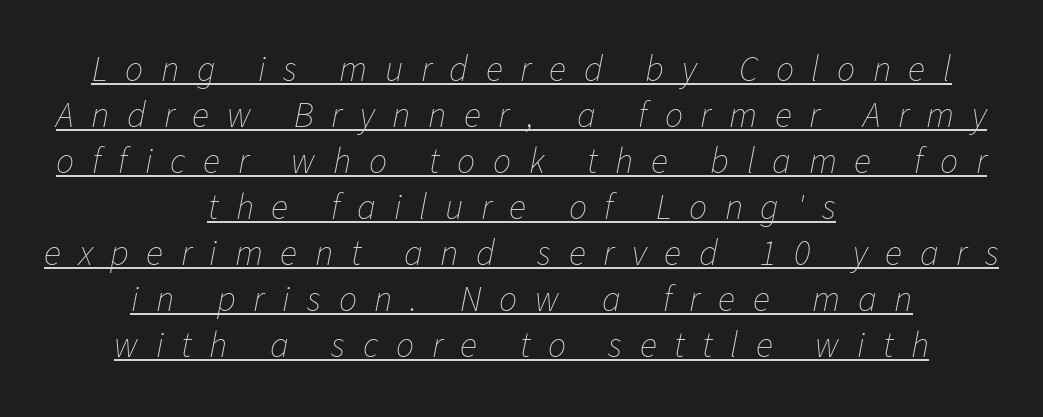
{"italic": "yes", "lean": "right", "slant_degrees": 11, "bold": "no", "weight": "thin", "width": "normal", "stroke_contrast": "low", "x_height": "medium", "monospaced": "no", "underline": "yes", "align": "center", "line_spacing": "normal", "line_spacing_ratio": 1.28, "letter_spacing": "wide", "letter_spacing_em": 0.49, "glyph_px": 36}
